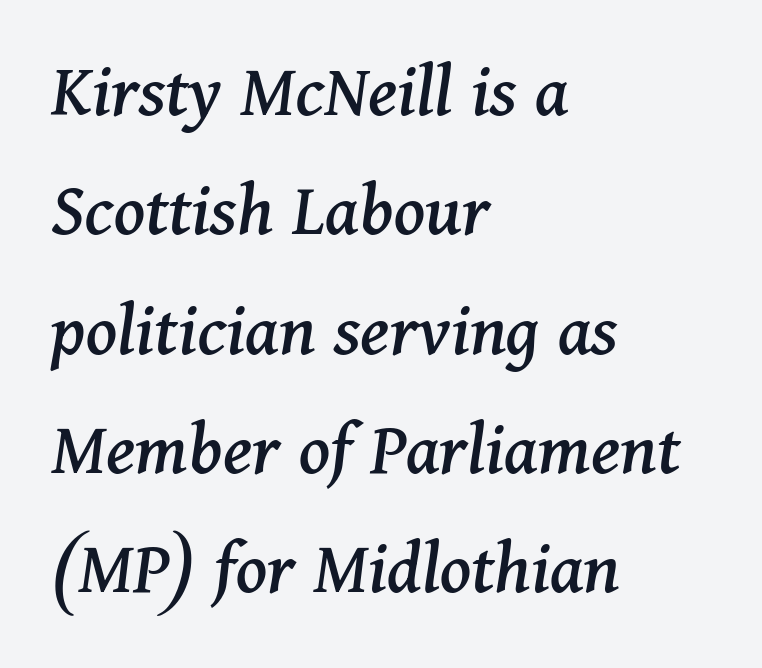
Q: Is the text italic (slanted)? A: Yes, it leans right by about 11 degrees.
Q: Is the typeface a serif or a sans-serif typeface? A: Serif.
Q: Is the text underlined? A: No.
Q: How is the paragraph aligned? A: Left-aligned.
Q: Is the spacing between letters normal or unusually wide? A: Normal.
Q: Is the spacing between lines tight, normal or loose? A: Normal.
Q: Width (condensed, normal, or wide)? A: Normal.
Q: Stroke contrast? A: Medium.
Q: x-height? A: Medium.
Q: Monospaced? A: No.
